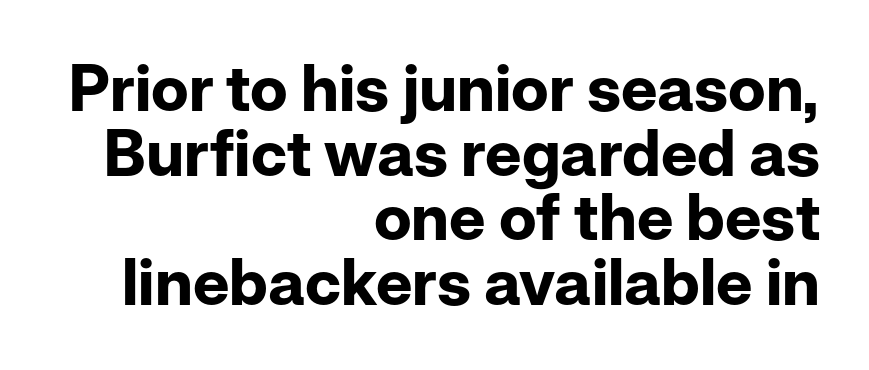
The image shows 64 px bold sans-serif type, upright; set right-aligned, tight line spacing (1.01x), normal letter spacing, not underlined; low stroke contrast and a medium x-height.
